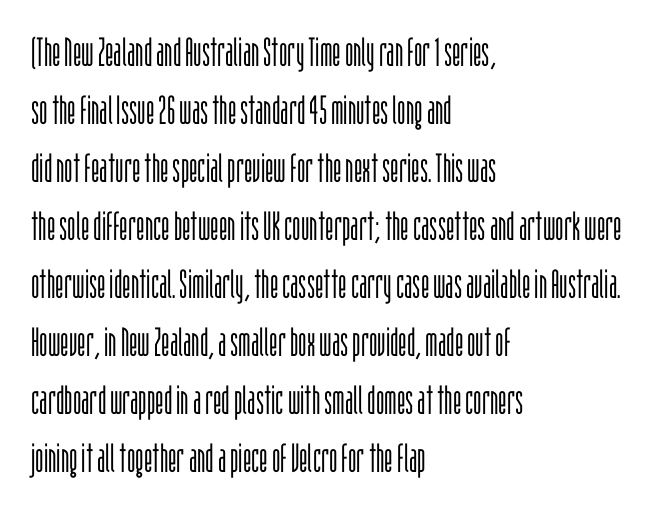
Look at the tracking — it's just the regular setting, nothing added. These lines were composed using upright roman letters. If you drew a ruler down the left edge, every line would touch it. Leading matches the norm, producing a regular column. A typesetter would call this proportional, since set widths differ per character. Is the stroke heavy? The answer is a plain regular-or-lighter.
